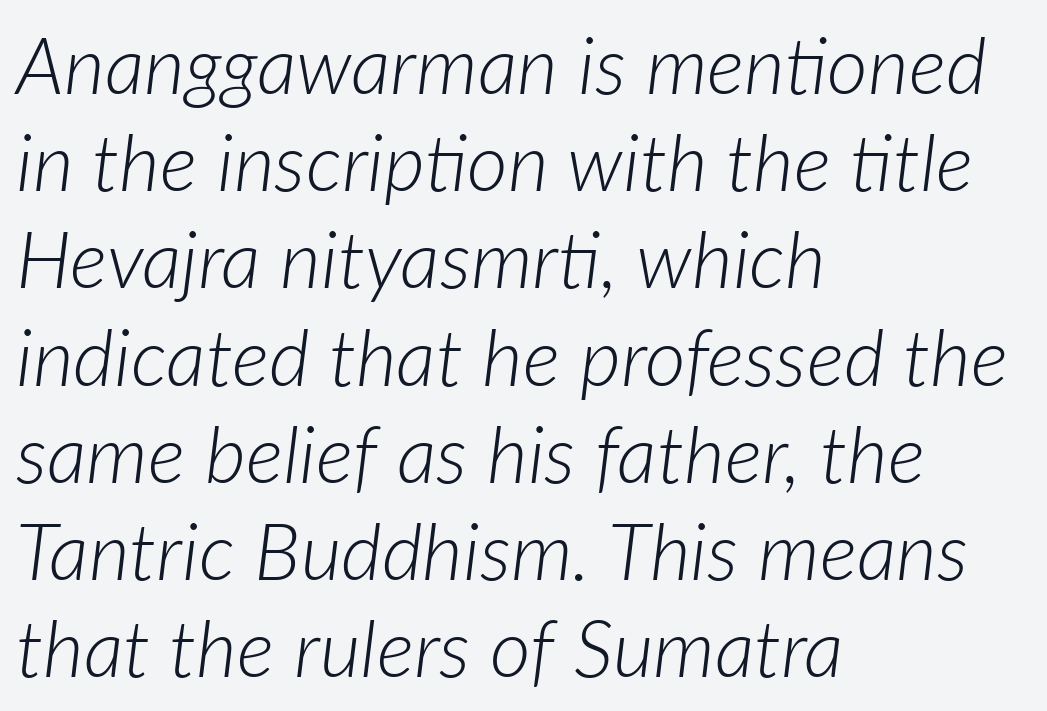
Q: Is the text bold? A: No.
Q: Is the text italic (slanted)? A: Yes, it leans right by about 7 degrees.
Q: Is the text underlined? A: No.
Q: How is the paragraph aligned? A: Left-aligned.
Q: Is the spacing between letters normal or unusually wide? A: Normal.
Q: Width (condensed, normal, or wide)? A: Normal.
Q: Stroke contrast? A: Low.
Q: x-height? A: Medium.
Q: Monospaced? A: No.
